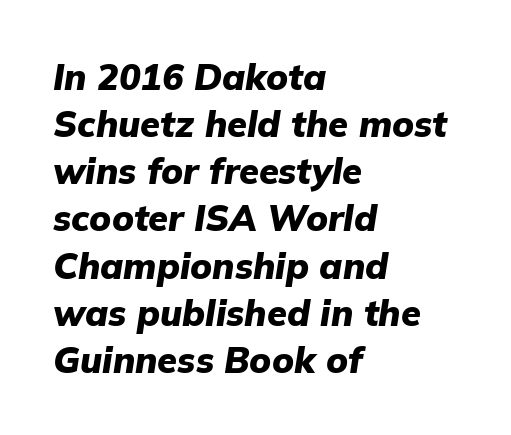
The image shows 36 px heavy type, italic (leaning right); set left-aligned, normal line spacing (1.31x), normal letter spacing, not underlined; low stroke contrast and a medium x-height.
